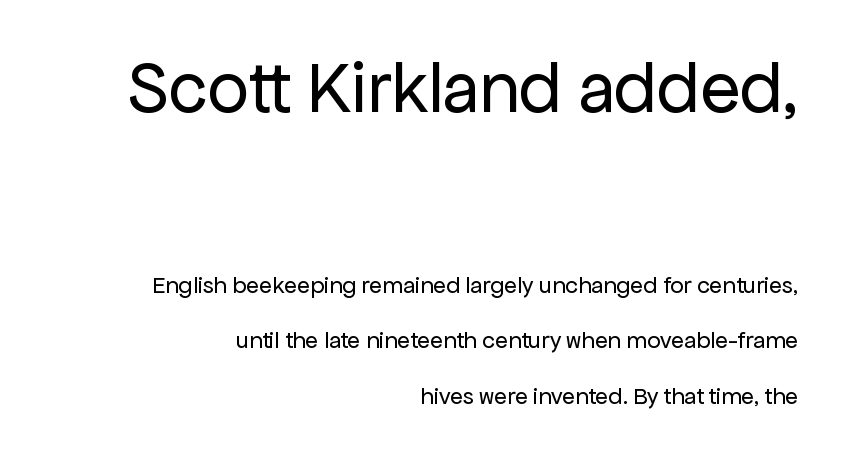
The image shows 73 px regular-weight sans-serif type, upright; set right-aligned, loose line spacing (2.31x), normal letter spacing, not underlined; the first (top) block is 3.04x larger; low stroke contrast and a medium x-height.
